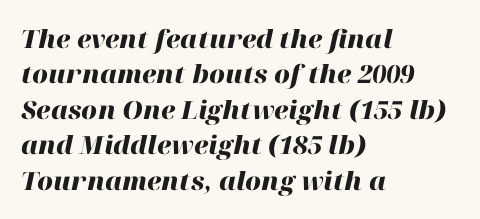
{"italic": "yes", "lean": "right", "slant_degrees": 12, "bold": "yes", "underline": "no", "align": "left", "line_spacing": "normal", "line_spacing_ratio": 1.42, "letter_spacing": "normal", "letter_spacing_em": 0.0, "glyph_px": 25}
